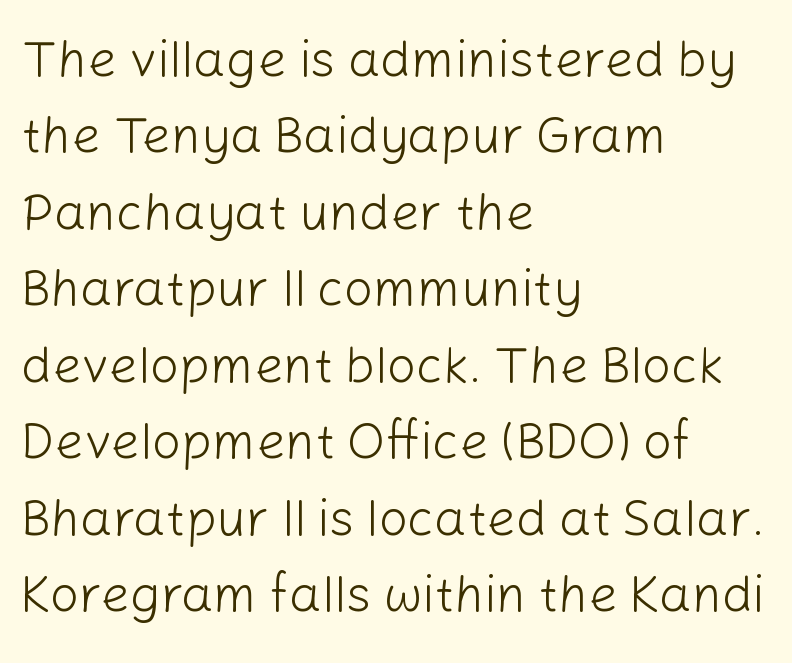
Q: Is the text bold? A: No.
Q: Is the text italic (slanted)? A: No, it is upright.
Q: Is the typeface a serif or a sans-serif typeface? A: Sans-serif.
Q: Is the text underlined? A: No.
Q: How is the paragraph aligned? A: Left-aligned.
Q: Is the spacing between letters normal or unusually wide? A: Normal.
Q: Is the spacing between lines tight, normal or loose? A: Normal.
Q: Width (condensed, normal, or wide)? A: Normal.
Q: Stroke contrast? A: Low.
Q: x-height? A: Medium.
Q: Monospaced? A: No.
